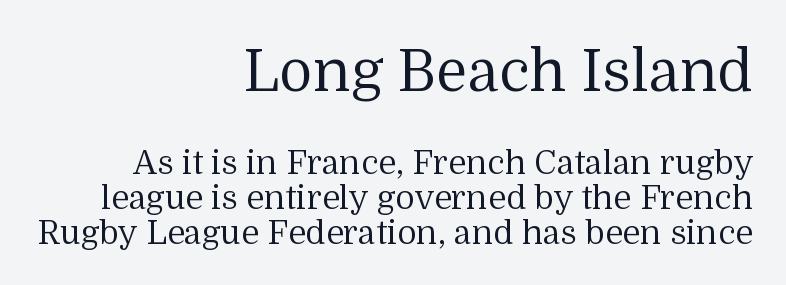
{"serif": "yes", "italic": "no", "bold": "no", "weight": "regular", "width": "normal", "stroke_contrast": "medium", "x_height": "medium", "monospaced": "no", "underline": "no", "align": "right", "line_spacing": "tight", "line_spacing_ratio": 1.06, "letter_spacing": "normal", "letter_spacing_em": 0.0, "larger_block": "first", "size_ratio": 1.76, "glyph_px": 58}
